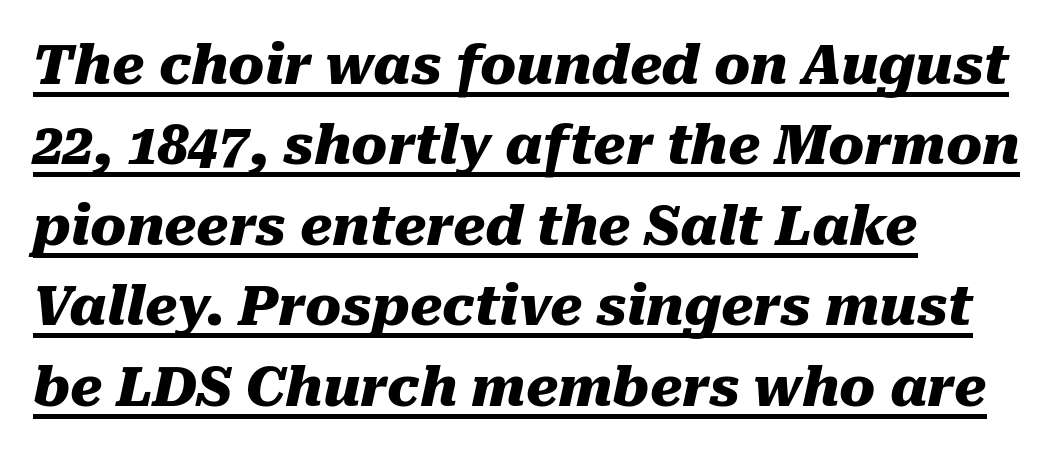
The image shows 54 px heavy type, italic (leaning right); set left-aligned, normal line spacing (1.49x), normal letter spacing, underlined; medium stroke contrast and a medium x-height.
